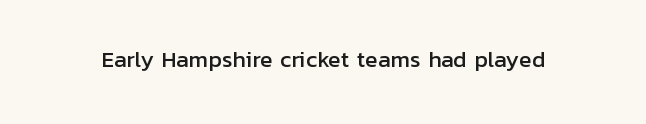
Every character sits straight up, as roman type does. The string is rendered with underlining switched off. Students, note that the glyphs here touch the page at normal intervals.
